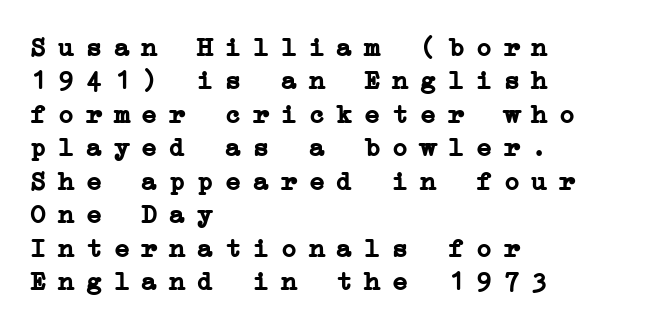
{"italic": "no", "bold": "yes", "underline": "no", "align": "left", "line_spacing_ratio": 1.24, "letter_spacing": "wide", "letter_spacing_em": 0.43, "glyph_px": 27}
